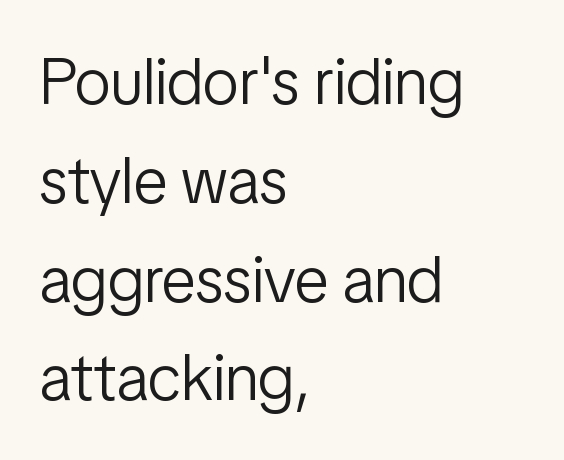
Just letters on the line, the space beneath them empty. Notice how descenders clear the ascenders below comfortably — that's standard leading. This sample uses an upright cut, with every glyph sitting square on the baseline. All the whitespace from short lines collects on the right.
